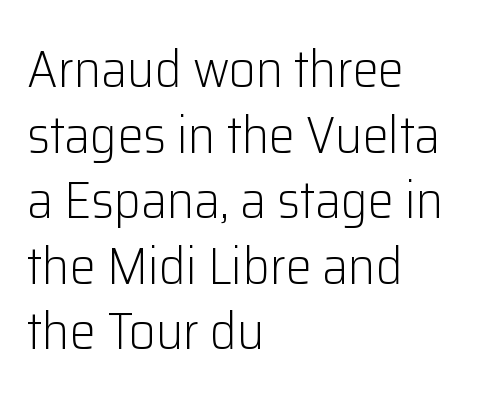
{"serif": "no", "italic": "no", "bold": "no", "weight": "light", "width": "normal", "stroke_contrast": "low", "x_height": "medium", "monospaced": "no", "underline": "no", "align": "left", "line_spacing": "normal", "line_spacing_ratio": 1.26, "letter_spacing": "normal", "letter_spacing_em": 0.0, "glyph_px": 52}
